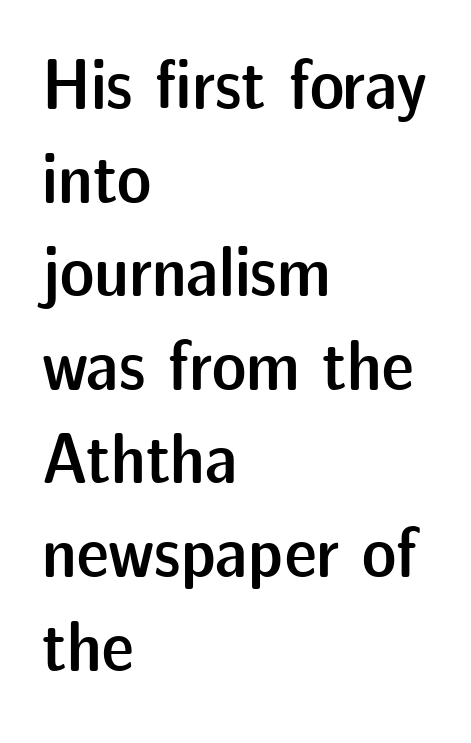
{"serif": "no", "italic": "no", "bold": "semi", "weight": "semibold", "width": "normal", "stroke_contrast": "low", "x_height": "medium", "monospaced": "no", "underline": "no", "align": "left", "line_spacing": "normal", "line_spacing_ratio": 1.3, "letter_spacing": "normal", "letter_spacing_em": 0.0, "glyph_px": 72}
